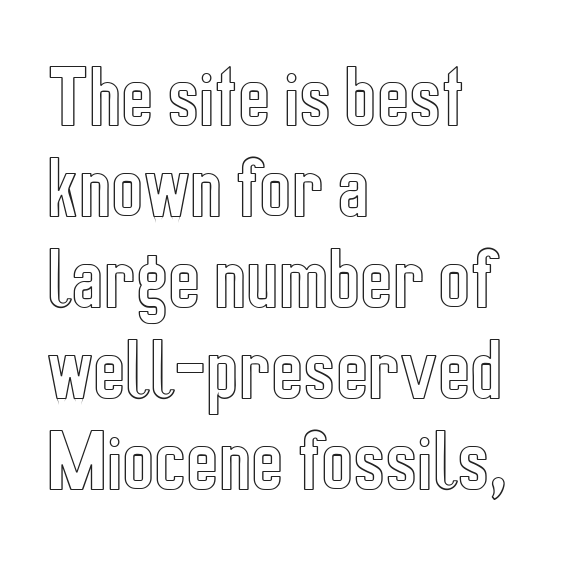
The image shows 68 px condensed type, upright; set left-aligned, normal line spacing (1.34x), normal letter spacing, not underlined; a medium x-height.
